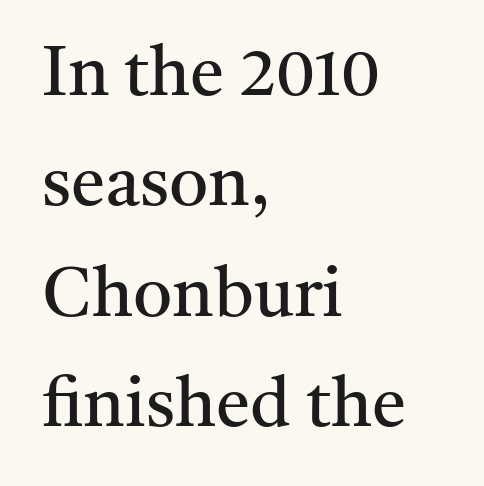
The image shows 69 px regular-weight serif type, upright; set left-aligned, normal line spacing (1.6x), normal letter spacing, not underlined; medium stroke contrast and a medium x-height.
